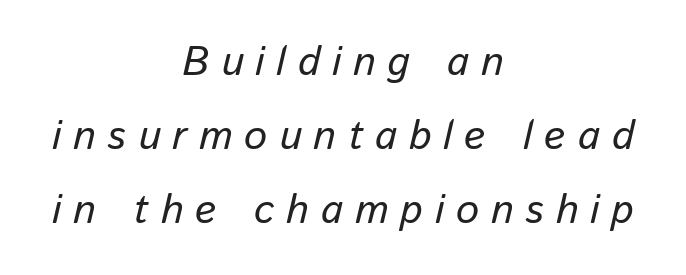
{"italic": "yes", "lean": "right", "slant_degrees": 13, "bold": "no", "weight": "regular", "width": "normal", "stroke_contrast": "low", "x_height": "medium", "monospaced": "no", "underline": "no", "align": "center", "line_spacing_ratio": 1.81, "letter_spacing": "wide", "letter_spacing_em": 0.29, "glyph_px": 41}
